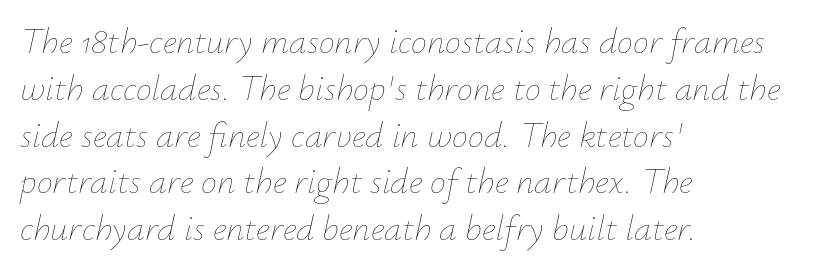
The image shows 36 px thin type, italic (leaning right); set left-aligned, normal line spacing (1.3x), normal letter spacing, not underlined; low stroke contrast and a small x-height.
